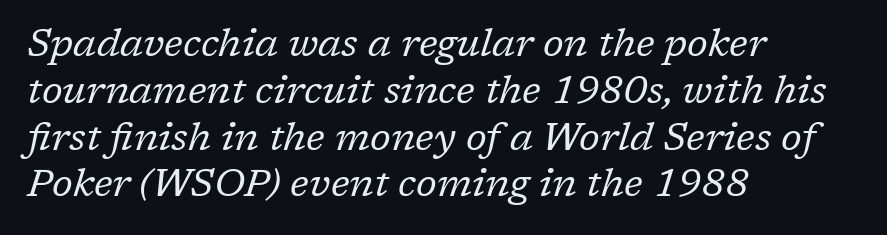
{"serif": "yes", "italic": "yes", "lean": "right", "slant_degrees": 17, "bold": "no", "weight": "regular", "width": "normal", "stroke_contrast": "low", "x_height": "medium", "monospaced": "no", "underline": "no", "align": "left", "line_spacing_ratio": 1.2, "letter_spacing": "normal", "letter_spacing_em": 0.0, "glyph_px": 39}
